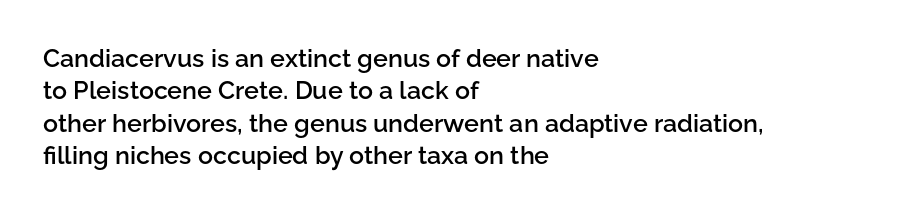
The type is set solid horizontally, with unmodified tracking. Check the space under the baseline: it is left empty. In terms of weight, the rendering is demibold, just under bold. This is the regular roman posture of the typeface.
